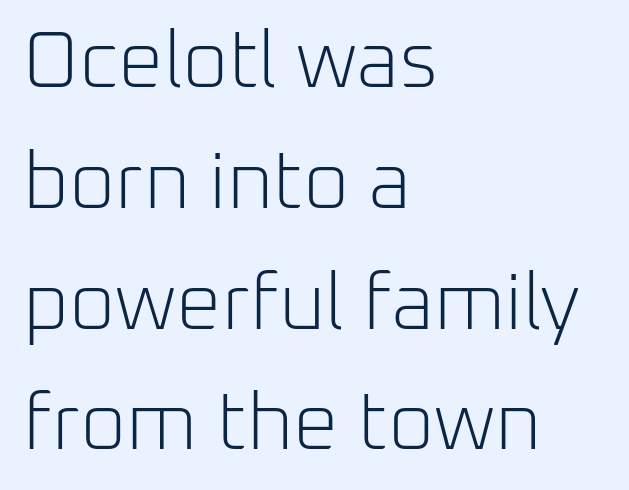
Q: Is the text bold? A: No.
Q: Is the text italic (slanted)? A: No, it is upright.
Q: Is the typeface a serif or a sans-serif typeface? A: Sans-serif.
Q: Is the text underlined? A: No.
Q: How is the paragraph aligned? A: Left-aligned.
Q: Is the spacing between letters normal or unusually wide? A: Normal.
Q: Is the spacing between lines tight, normal or loose? A: Normal.
Q: Width (condensed, normal, or wide)? A: Normal.
Q: Stroke contrast? A: Low.
Q: x-height? A: Medium.
Q: Monospaced? A: No.
